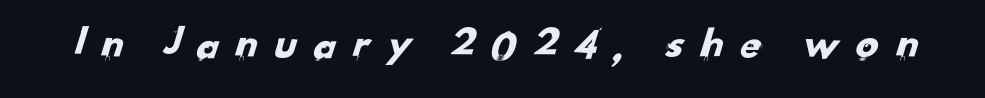
{"serif": "no", "width": "normal", "stroke_contrast": "low", "x_height": "small", "monospaced": "no", "underline": "no", "letter_spacing": "wide", "letter_spacing_em": 0.31, "glyph_px": 45}
